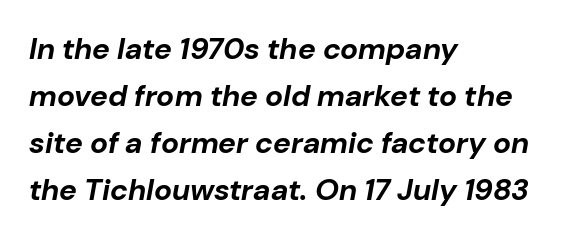
What's the leading like? Ordinary, nothing unusual. The face used here is proportionally spaced, like ordinary book or web type. Check under the words: just untouched page. Weight check: bold — yes, fully. The rendering keeps characters at their native spacing. Which margin do the lines hug? The left one — the right edge is uneven.
